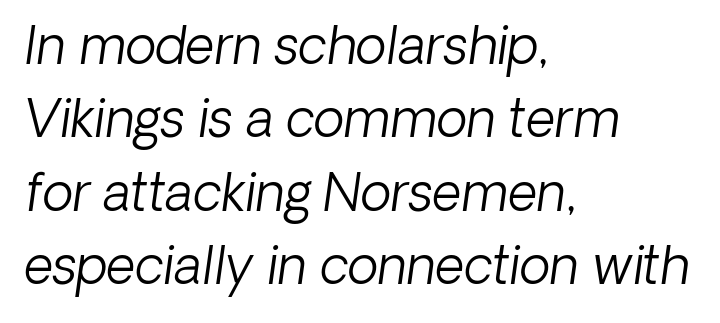
This sample has the flowing, uneven cadence of proportional lettering. Anything drawn beneath the words? Only blank space. Inter-character spacing is left at the font's built-in metrics. Interline gaps are of average width in this sample. Teacher's note: observe the even left margin — that is flush-left alignment.
